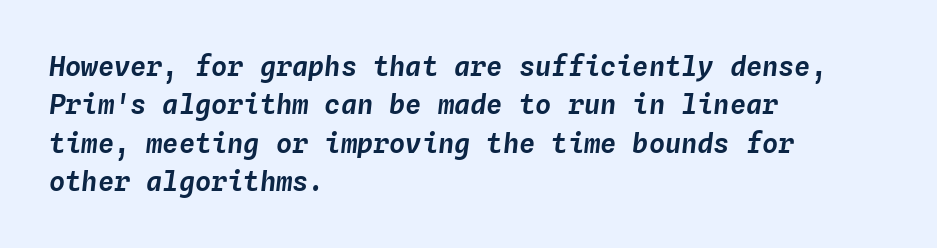
Leading: standard. Characters follow at the spacing the type designer built in. Visually the block forms a straight wall on the left and a jagged coastline on the right. Italic? Definitely — the glyphs are oblique. Only glyphs here, with clear space below each row.
